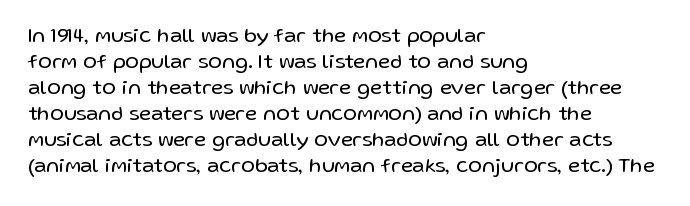
The typography opts for an upright posture over an oblique one. Unmarked baselines from the first word to the last. Students, note that the glyphs here touch the page at normal intervals. Which margin do the lines hug? The left one — the right edge is uneven. The typesetting does not lean heavy: it is not bold.
